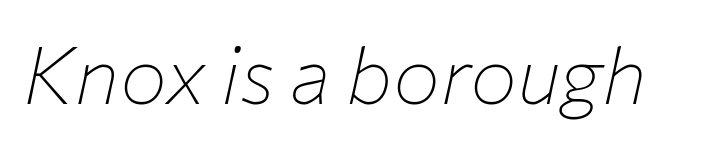
These lines were composed using italics. The face used here is proportionally spaced, like ordinary book or web type. Does extra space separate the letters? No, they use regular spacing. Quick note: underline off. Stroke thickness stays within the range of a standard reading face or lighter.
